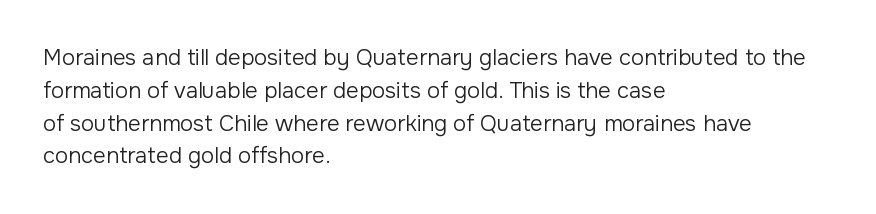
The image shows 22 px text type, upright; set left-aligned, normal line spacing (1.49x), normal letter spacing, not underlined.
